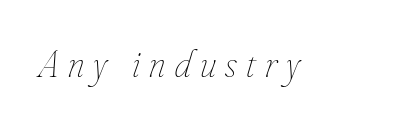
{"italic": "yes", "lean": "right", "slant_degrees": 16, "bold": "no", "weight": "thin", "width": "condensed", "stroke_contrast": "low", "x_height": "small", "monospaced": "no", "underline": "no", "letter_spacing": "wide", "letter_spacing_em": 0.24, "glyph_px": 39}
